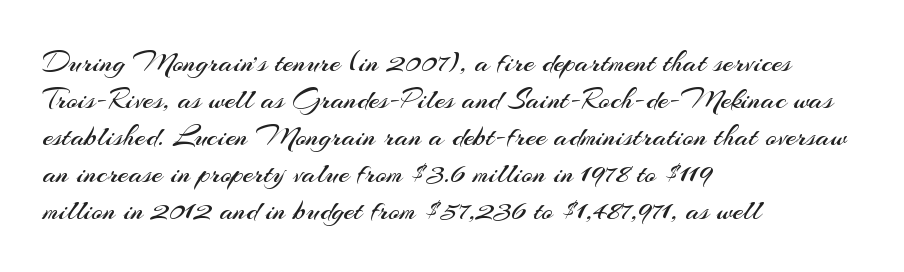
{"serif": "no", "bold": "no", "weight": "regular", "width": "normal", "stroke_contrast": "medium", "x_height": "small", "monospaced": "no", "underline": "no", "align": "left", "line_spacing_ratio": 1.23, "letter_spacing": "normal", "letter_spacing_em": 0.0, "glyph_px": 30}
